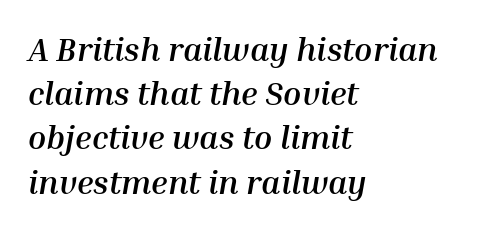
The rendering uses a bold face; every stroke is thick and dark. Just letters on the line, the space beneath them empty. Does the lettering tilt? It does — this is italic. If you measured baseline to baseline, you'd find a middling distance. Do the characters align in a grid? No, the font is proportional.
